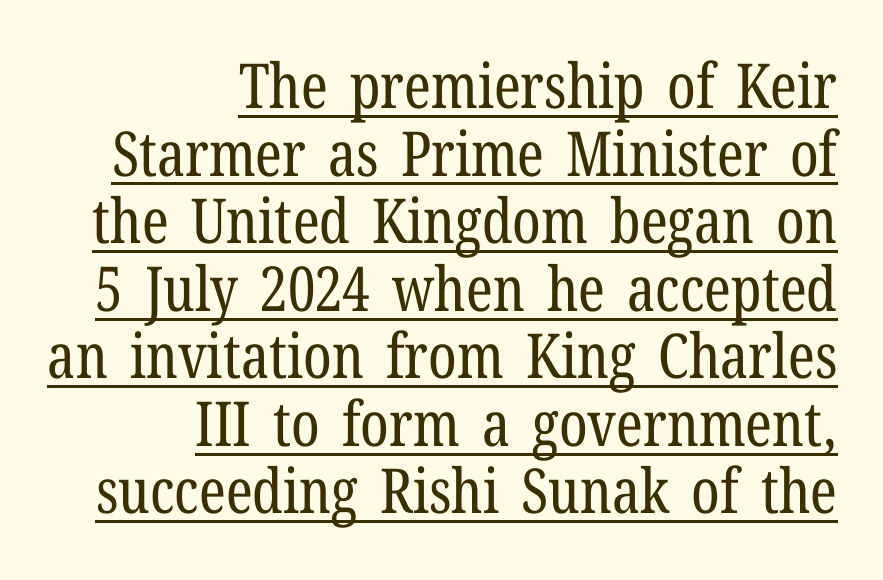
Beneath each row of characters lies a ruled line. This sample has the flowing, uneven cadence of proportional lettering. Nothing unusual about the tracking: characters are spaced as the font intends. The letterforms sit at book weight or below.
